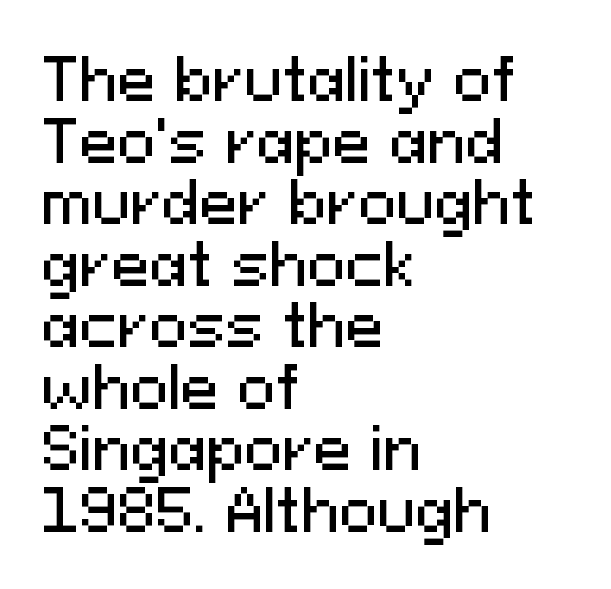
The image shows 57 px sans-serif type, upright; set left-aligned, tight line spacing (1.08x), normal letter spacing, not underlined; medium stroke contrast and a medium x-height.
